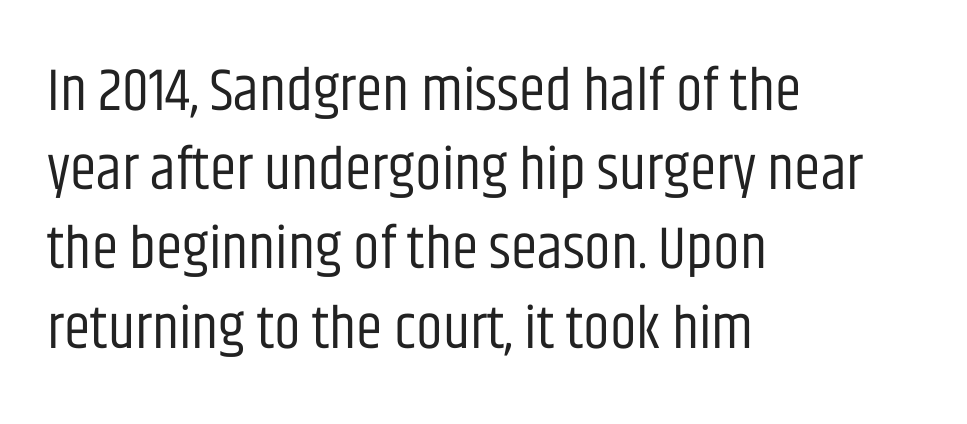
The image shows 60 px regular-weight, condensed sans-serif type, upright; set left-aligned, normal line spacing (1.32x), normal letter spacing, not underlined; low stroke contrast and a large x-height.
